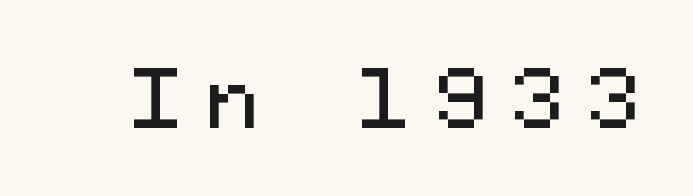
{"serif": "no", "italic": "no", "width": "normal", "stroke_contrast": "medium", "x_height": "medium", "monospaced": "yes", "underline": "no", "letter_spacing": "wide", "letter_spacing_em": 0.31, "glyph_px": 78}
